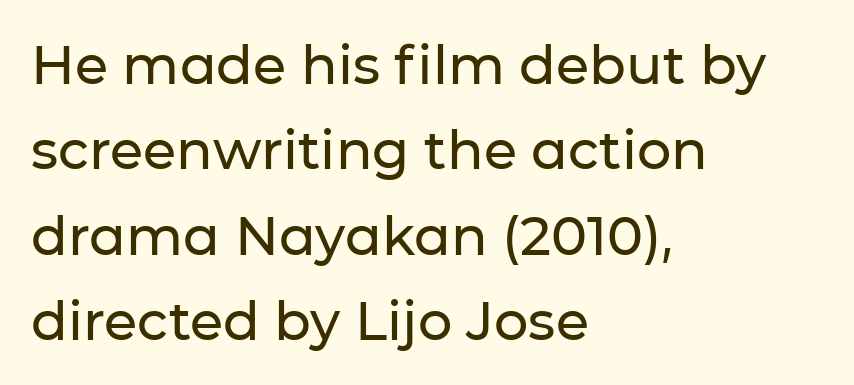
Normally led — the rows are evenly, conventionally spaced. The foot of each line stays bare and open. Looks like regular typesetting: each glyph gets only the width it needs. The specimen reads as upright at a glance.
